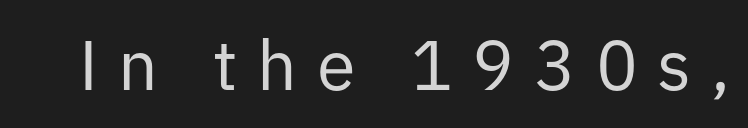
{"serif": "no", "italic": "no", "bold": "no", "weight": "regular", "width": "normal", "stroke_contrast": "low", "x_height": "medium", "monospaced": "no", "underline": "no", "letter_spacing": "wide", "letter_spacing_em": 0.28, "glyph_px": 70}
